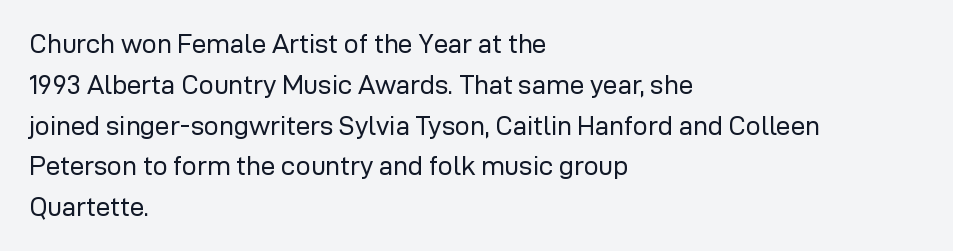
{"italic": "no", "bold": "no", "underline": "no", "align": "left", "line_spacing": "normal", "line_spacing_ratio": 1.57, "letter_spacing": "normal", "letter_spacing_em": 0.0, "glyph_px": 26}
